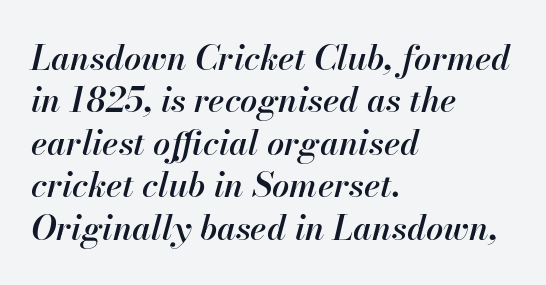
Q: Is the text bold? A: Semi-bold.
Q: Is the text italic (slanted)? A: Yes, it leans right by about 13 degrees.
Q: Is the text underlined? A: No.
Q: How is the paragraph aligned? A: Left-aligned.
Q: Is the spacing between letters normal or unusually wide? A: Normal.
Q: Is the spacing between lines tight, normal or loose? A: Normal.
Q: Width (condensed, normal, or wide)? A: Normal.
Q: Stroke contrast? A: High.
Q: x-height? A: Small.
Q: Monospaced? A: No.
